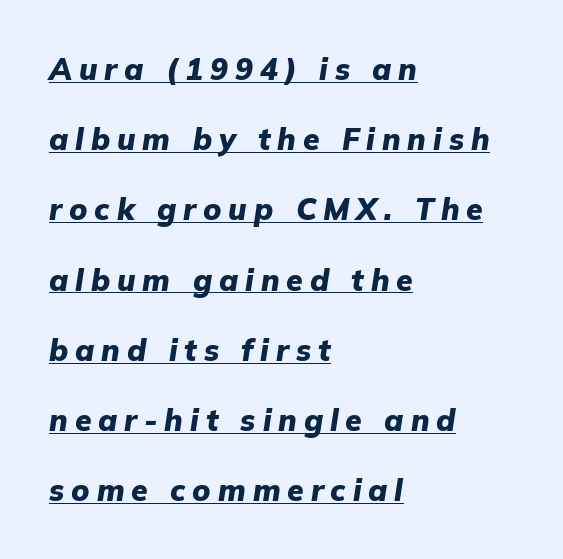
{"italic": "yes", "lean": "right", "slant_degrees": 9, "bold": "yes", "weight": "heavy", "width": "normal", "stroke_contrast": "low", "x_height": "medium", "monospaced": "no", "underline": "yes", "align": "left", "line_spacing": "loose", "line_spacing_ratio": 2.34, "letter_spacing": "wide", "letter_spacing_em": 0.23, "glyph_px": 30}
